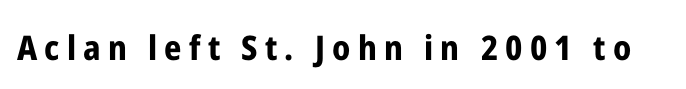
Q: Is the text bold? A: Yes.
Q: Is the text italic (slanted)? A: No, it is upright.
Q: Is the typeface a serif or a sans-serif typeface? A: Sans-serif.
Q: Is the text underlined? A: No.
Q: Is the spacing between letters normal or unusually wide? A: Unusually wide.
Q: Width (condensed, normal, or wide)? A: Condensed.
Q: Stroke contrast? A: Low.
Q: x-height? A: Medium.
Q: Monospaced? A: No.
